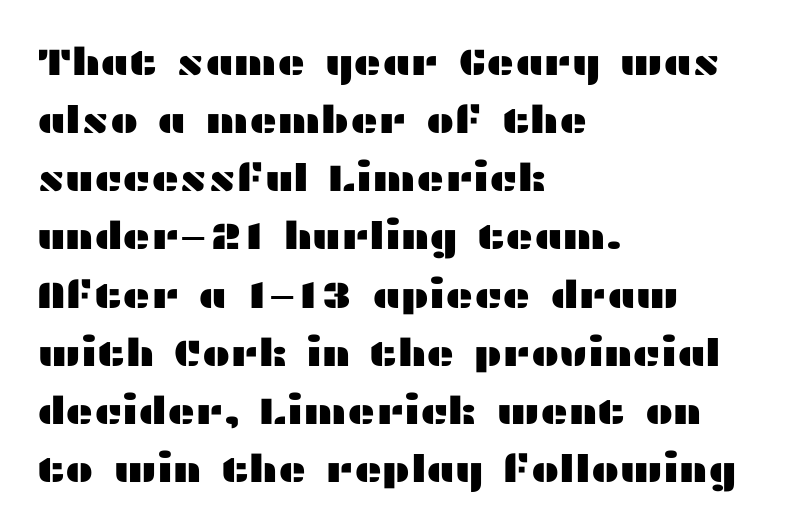
Posture: straight, roman, zero tilt. The type is set solid horizontally, with unmodified tracking. No word sits above an underline. Examine the stroke ends and you'll find no serifs. These lines are set flush left with a ragged right edge. Here the designer chose a conventional face with non-uniform glyph widths.
